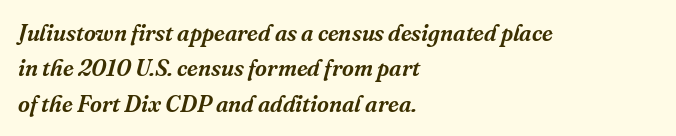
Q: Is the text italic (slanted)? A: Yes, it leans right by about 16 degrees.
Q: Is the text underlined? A: No.
Q: How is the paragraph aligned? A: Left-aligned.
Q: Is the spacing between letters normal or unusually wide? A: Normal.
Q: Is the spacing between lines tight, normal or loose? A: Normal.
